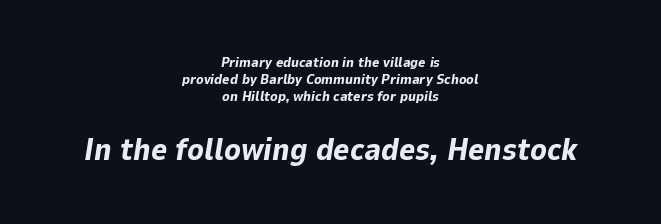
The image shows 31 px bold type, italic (leaning right); set centered, line spacing 1.23x, normal letter spacing, not underlined; the second (bottom) block is 2.21x larger; low stroke contrast and a medium x-height.
